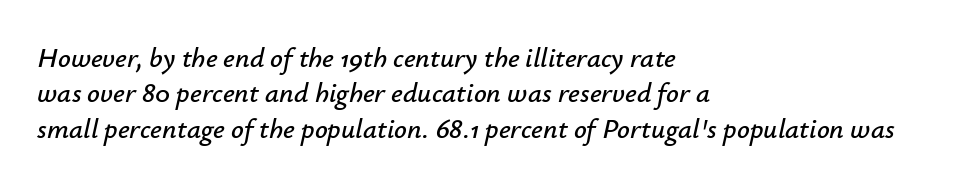
Q: Is the text italic (slanted)? A: Yes, it leans right by about 12 degrees.
Q: Is the text underlined? A: No.
Q: How is the paragraph aligned? A: Left-aligned.
Q: Is the spacing between letters normal or unusually wide? A: Normal.
Q: Is the spacing between lines tight, normal or loose? A: Normal.
Q: Width (condensed, normal, or wide)? A: Normal.
Q: Stroke contrast? A: Low.
Q: x-height? A: Small.
Q: Monospaced? A: No.
